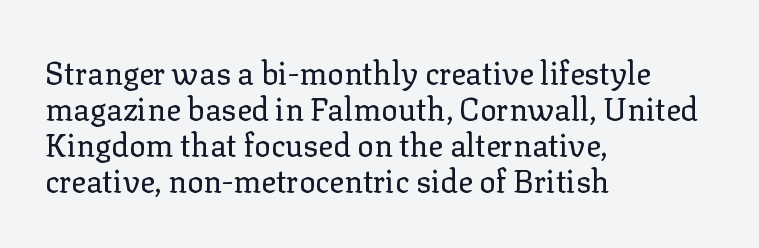
Q: Is the text bold? A: No.
Q: Is the text italic (slanted)? A: No, it is upright.
Q: Is the typeface a serif or a sans-serif typeface? A: Serif.
Q: Is the text underlined? A: No.
Q: How is the paragraph aligned? A: Left-aligned.
Q: Is the spacing between letters normal or unusually wide? A: Normal.
Q: Width (condensed, normal, or wide)? A: Normal.
Q: Stroke contrast? A: Low.
Q: x-height? A: Medium.
Q: Monospaced? A: No.
